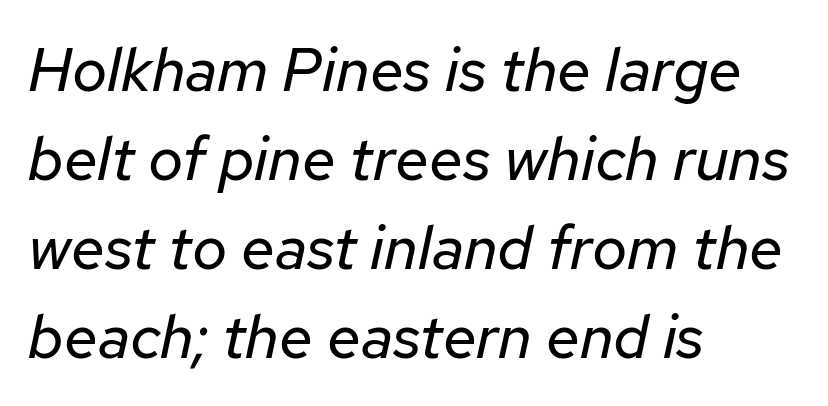
Do the characters align in a grid? No, the font is proportional. Successive baselines arrive at the customary interval. Caption: face not bold, strokes unweighted. Type without underlining. The whole block is typeset with a tilt.
